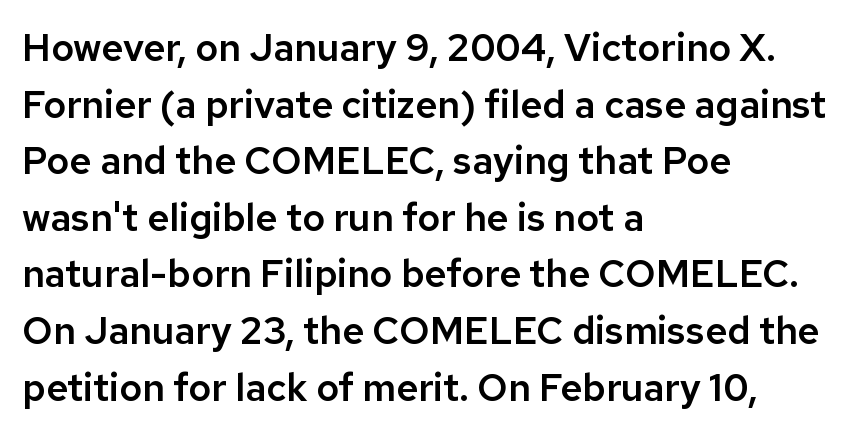
{"serif": "no", "italic": "no", "width": "normal", "stroke_contrast": "low", "x_height": "medium", "monospaced": "no", "underline": "no", "align": "left", "line_spacing": "normal", "line_spacing_ratio": 1.49, "letter_spacing": "normal", "letter_spacing_em": 0.0, "glyph_px": 38}
